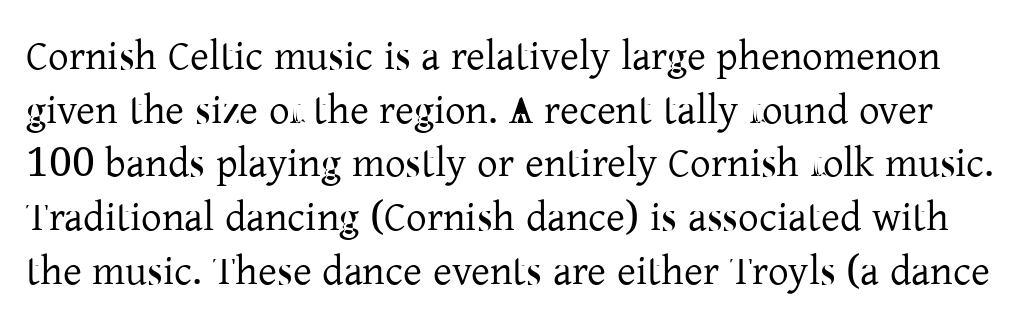
The image shows 41 px regular-weight serif type, upright; set normal line spacing (1.31x), normal letter spacing, not underlined; low stroke contrast and a medium x-height.
